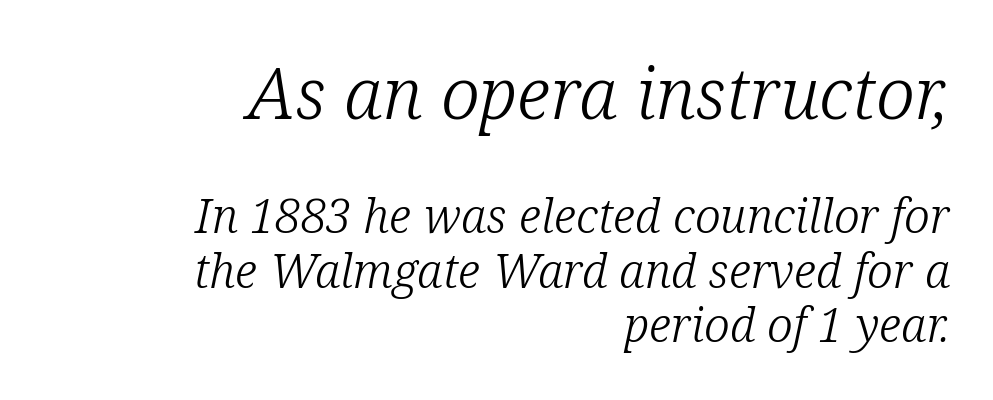
The weight would be labelled regular, book, light, or lighter still. Large over small — that's the arrangement of the two blocks here. Slanted lettering throughout. All the whitespace from short lines collects on the left. Stroke terminals: seriffed.
